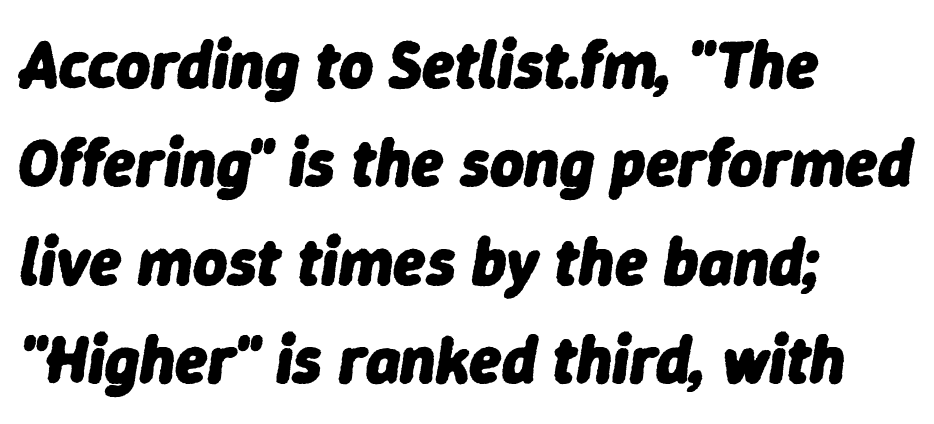
Q: Is the text bold? A: Yes.
Q: Is the text italic (slanted)? A: Yes, it leans right by about 9 degrees.
Q: Is the text underlined? A: No.
Q: How is the paragraph aligned? A: Left-aligned.
Q: Is the spacing between letters normal or unusually wide? A: Normal.
Q: Is the spacing between lines tight, normal or loose? A: Normal.
Q: Width (condensed, normal, or wide)? A: Normal.
Q: Stroke contrast? A: Low.
Q: x-height? A: Medium.
Q: Monospaced? A: No.
